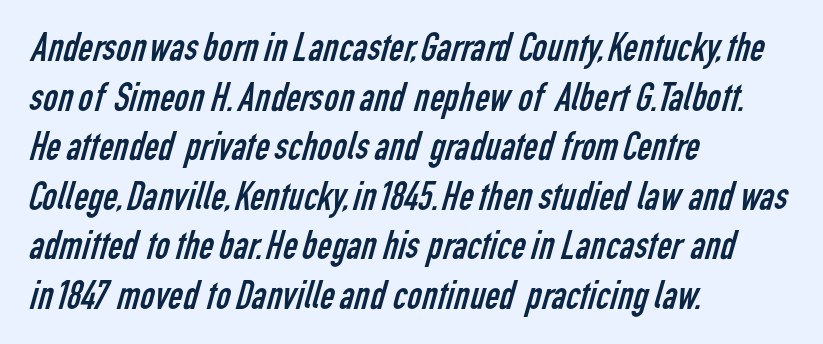
The paragraph shown leans on its left margin. The face used here is rendered with its standard letterfit. The face used here is proportionally spaced, like ordinary book or web type. Type style note: lacks serifs.
